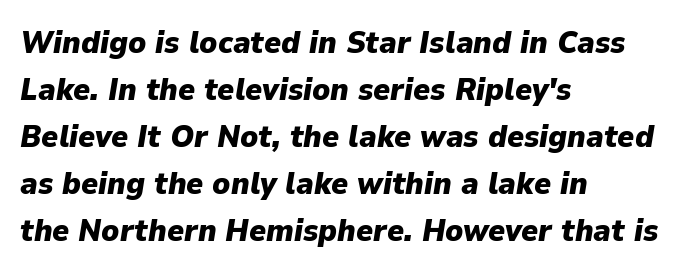
Q: Is the text bold? A: Yes.
Q: Is the text italic (slanted)? A: Yes, it leans right by about 9 degrees.
Q: Is the text underlined? A: No.
Q: How is the paragraph aligned? A: Left-aligned.
Q: Is the spacing between letters normal or unusually wide? A: Normal.
Q: Is the spacing between lines tight, normal or loose? A: Normal.
Q: Width (condensed, normal, or wide)? A: Normal.
Q: Stroke contrast? A: Low.
Q: x-height? A: Medium.
Q: Monospaced? A: No.
